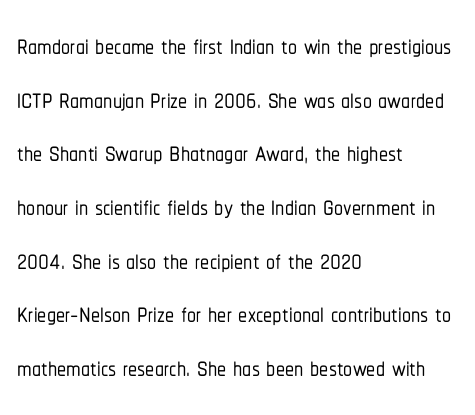
The image shows 36 px condensed sans-serif type, upright; set left-aligned, normal line spacing (1.49x), normal letter spacing, not underlined; low stroke contrast and a medium x-height.
